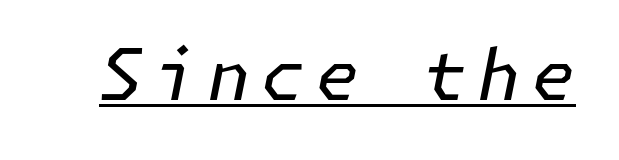
Heft: none added — not bold. The face used here has a pronounced slope to its letters. This sample carries an underscore along the baseline area.
